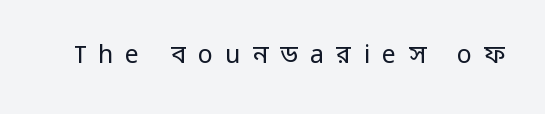
{"italic": "no", "bold": "no", "underline": "no", "letter_spacing": "wide", "letter_spacing_em": 0.49, "glyph_px": 25}
